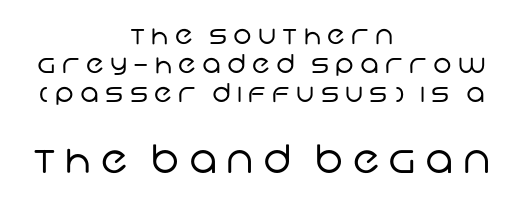
{"serif": "no", "bold": "no", "weight": "regular", "width": "normal", "stroke_contrast": "low", "x_height": "large", "monospaced": "no", "underline": "no", "align": "center", "line_spacing": "tight", "line_spacing_ratio": 1.11, "letter_spacing": "wide", "letter_spacing_em": 0.24, "larger_block": "second", "size_ratio": 1.5, "glyph_px": 39}
